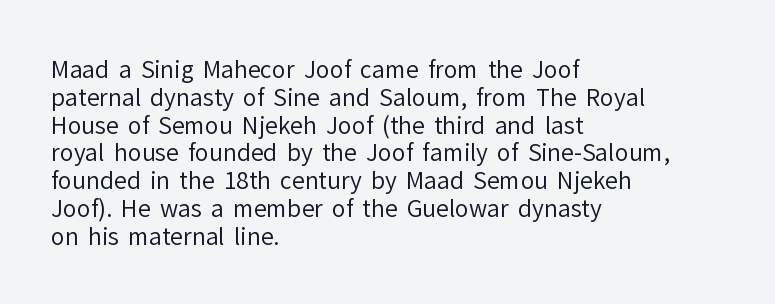
Italic: no, the glyphs are upright roman. Typeset ragged right — the left edge is the straight one. The gaps between neighbouring characters are ordinary and unremarkable. No letter is thick-stroked: the sample isn't bold. Lines of text with bare space underneath.
